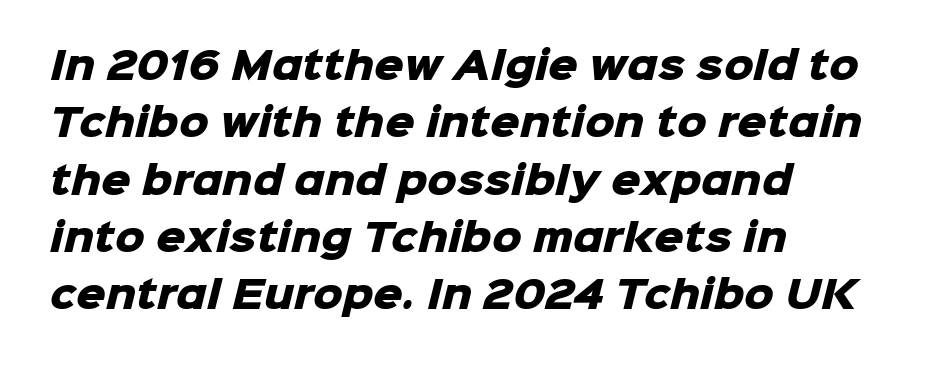
{"serif": "no", "bold": "yes", "weight": "heavy", "width": "normal", "stroke_contrast": "low", "x_height": "medium", "monospaced": "no", "underline": "no", "align": "left", "line_spacing": "normal", "line_spacing_ratio": 1.55, "letter_spacing": "normal", "letter_spacing_em": 0.0, "glyph_px": 37}
